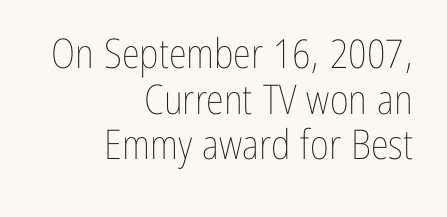
This rendering leaves character spacing at its baseline value. Note the varied advance widths — an 'i' is clearly narrower than an 'm'. The lines are packed closely together with very little leading. No italicization has been applied; the sample stays upright. The lines in this sample share a right terminus and differ only in where they begin. The foot of each line stays bare and open.
